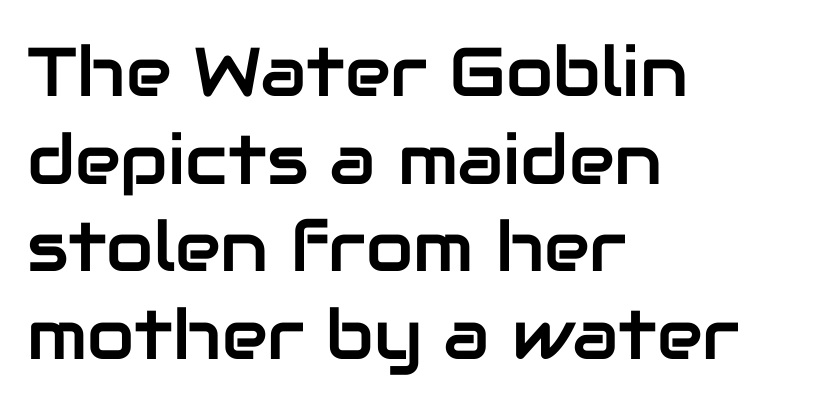
{"serif": "no", "italic": "no", "width": "normal", "stroke_contrast": "low", "x_height": "medium", "monospaced": "no", "underline": "no", "align": "left", "line_spacing": "normal", "line_spacing_ratio": 1.27, "letter_spacing": "normal", "letter_spacing_em": 0.0, "glyph_px": 69}
